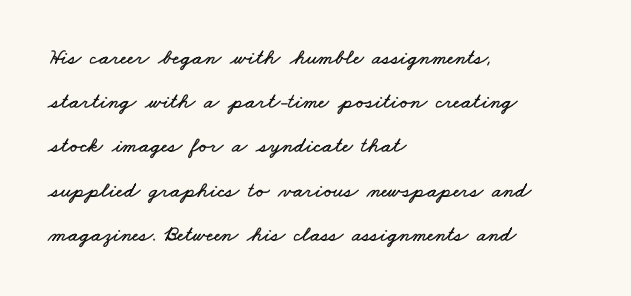
Check the space under the baseline: it is left empty. Vertically, the passage feels expansive, rows floating well apart. Honestly, the letter spacing is just normal — you wouldn't notice it. Visually the block forms a straight wall on the left and a jagged coastline on the right.
